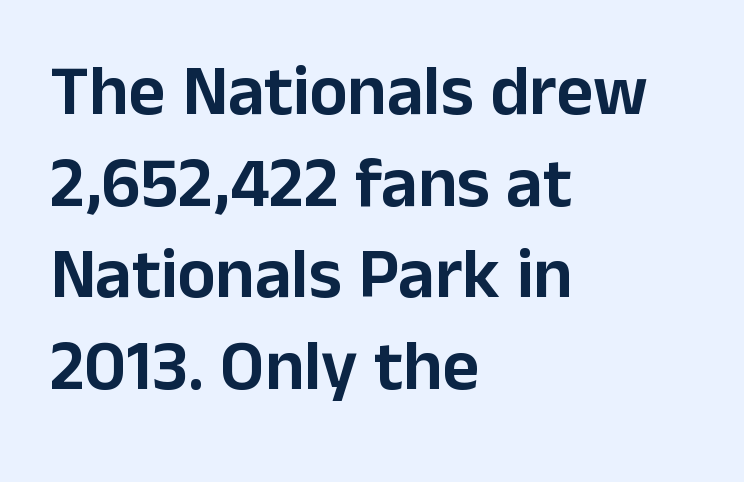
Italic: no, the glyphs are upright roman. Spacing between characters is what you'd get straight out of the box. Each letter's strokes conclude bluntly, with no projecting serifs. How would I describe the line gaps? Plain and ordinary.
